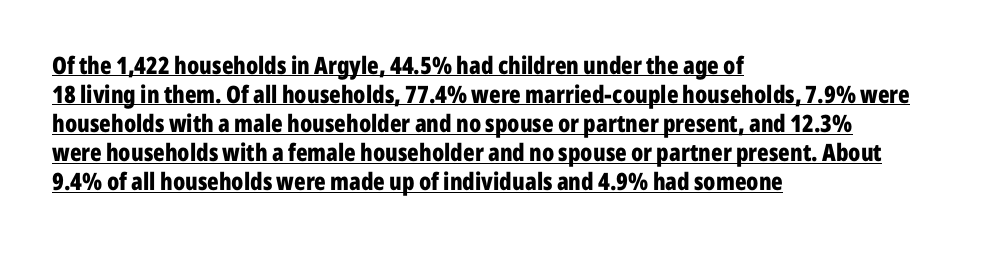
{"italic": "no", "bold": "yes", "underline": "yes", "align": "left", "line_spacing_ratio": 1.21, "letter_spacing": "normal", "letter_spacing_em": 0.0, "glyph_px": 24}
